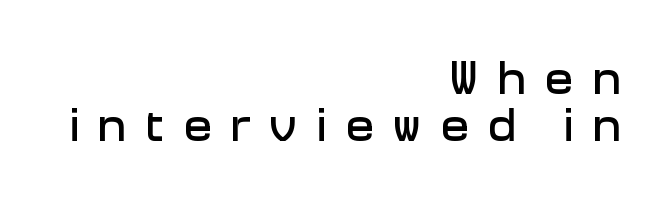
{"serif": "no", "italic": "no", "width": "normal", "stroke_contrast": "low", "x_height": "medium", "monospaced": "no", "underline": "no", "align": "right", "line_spacing": "tight", "line_spacing_ratio": 1.0, "letter_spacing": "wide", "letter_spacing_em": 0.41, "glyph_px": 47}
